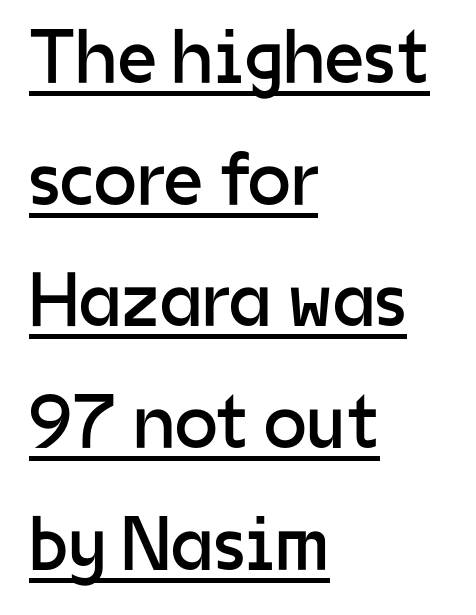
Q: Is the text bold? A: No.
Q: Is the text italic (slanted)? A: No, it is upright.
Q: Is the typeface a serif or a sans-serif typeface? A: Sans-serif.
Q: Is the text underlined? A: Yes.
Q: How is the paragraph aligned? A: Left-aligned.
Q: Is the spacing between letters normal or unusually wide? A: Normal.
Q: Is the spacing between lines tight, normal or loose? A: Normal.
Q: Width (condensed, normal, or wide)? A: Normal.
Q: Stroke contrast? A: Low.
Q: x-height? A: Medium.
Q: Monospaced? A: No.
